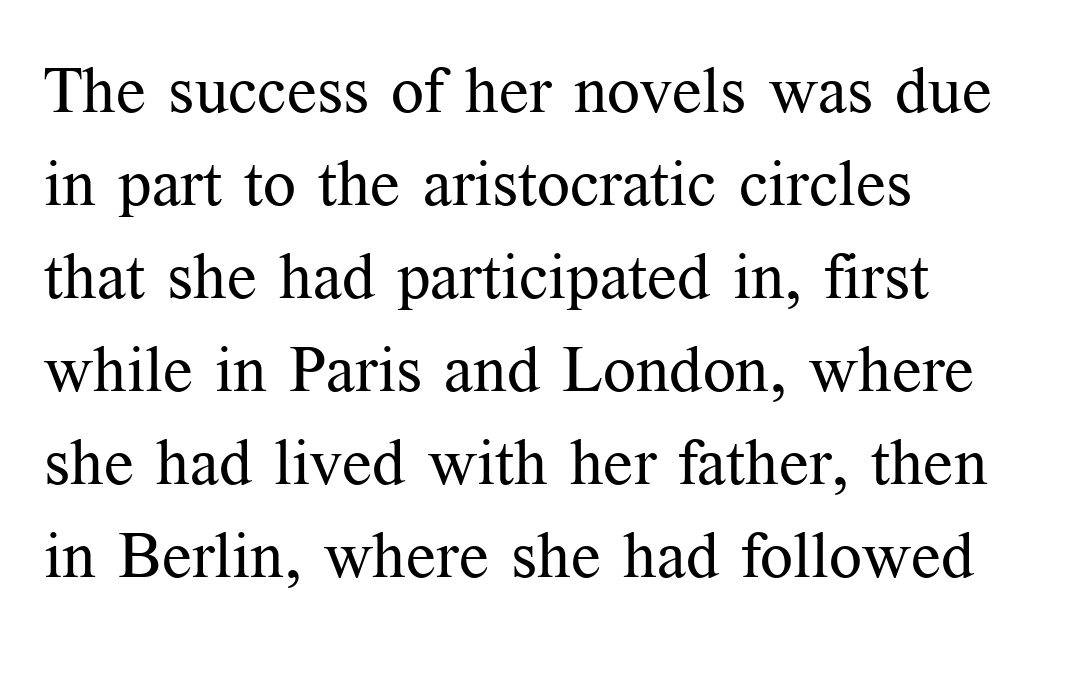
The image shows 65 px regular-weight serif type, upright; set left-aligned, normal line spacing (1.43x), normal letter spacing, not underlined; medium stroke contrast and a medium x-height.
